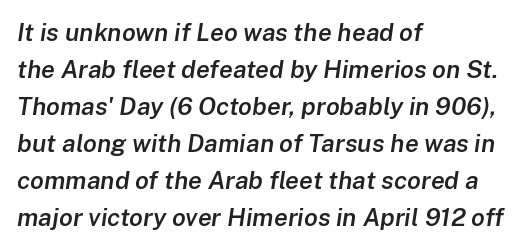
Type without underlining. The characters look somewhat weighty, a semibold short of true bold. These lines stack with their left ends in a neat column. The rendering keeps characters at their native spacing. Notice how the stems are inclined rather than vertical — that's the hallmark of italics. Quick note: interline space is typical.
